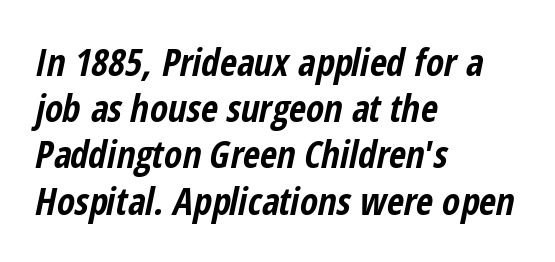
{"italic": "yes", "lean": "right", "slant_degrees": 12, "bold": "yes", "weight": "bold", "width": "condensed", "stroke_contrast": "low", "x_height": "medium", "monospaced": "no", "underline": "no", "align": "left", "line_spacing": "normal", "line_spacing_ratio": 1.25, "letter_spacing": "normal", "letter_spacing_em": 0.0, "glyph_px": 37}
